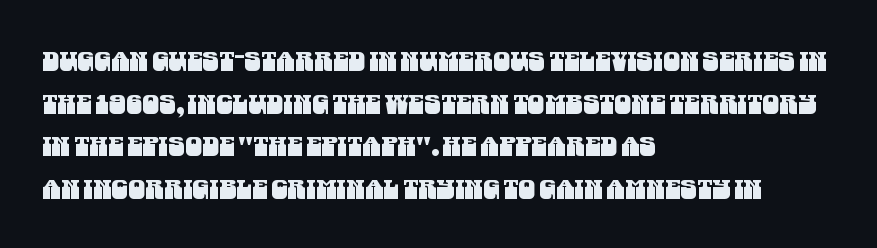
{"underline": "no", "align": "left", "line_spacing": "normal", "line_spacing_ratio": 1.58, "letter_spacing": "normal", "letter_spacing_em": 0.0, "glyph_px": 27}
